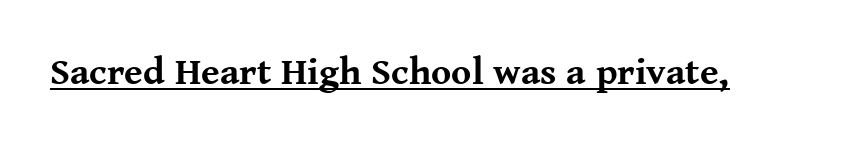
The image shows 38 px bold serif type, upright; set normal letter spacing, underlined; medium stroke contrast and a medium x-height.
